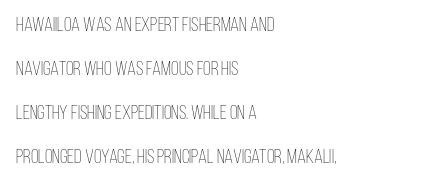
Q: Is the text bold? A: No.
Q: Is the text italic (slanted)? A: No, it is upright.
Q: Is the text underlined? A: No.
Q: How is the paragraph aligned? A: Left-aligned.
Q: Is the spacing between letters normal or unusually wide? A: Normal.
Q: Is the spacing between lines tight, normal or loose? A: Loose.
